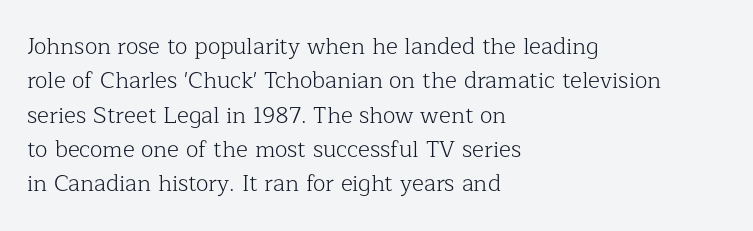
The vertical gap from one line to the next is medium. These lines were composed using upright roman letters. Horizontal alignment here is leftward, the default for most running prose. The gaps between neighbouring characters are ordinary and unremarkable. Weight: regular or lighter.
